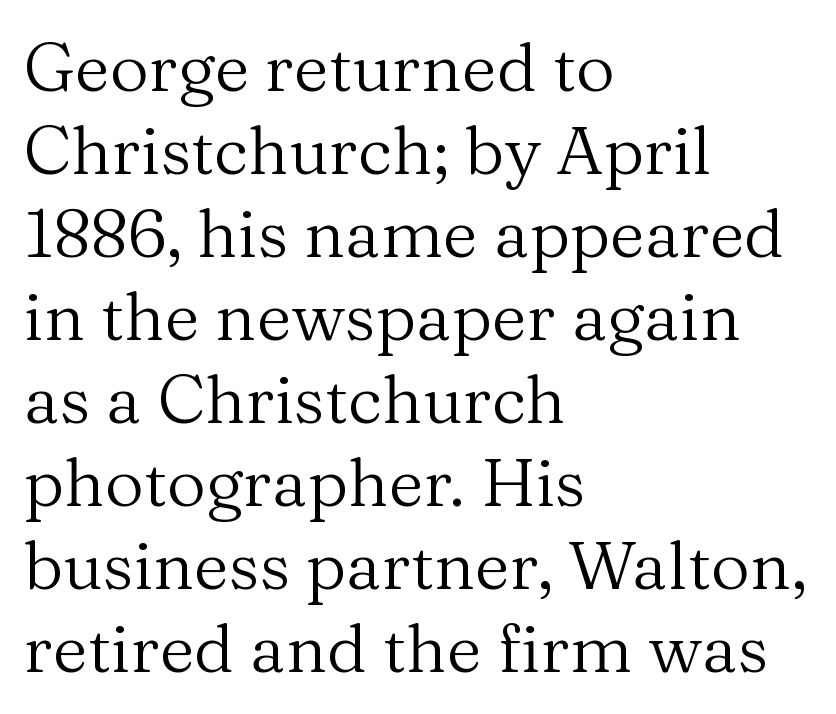
The image shows 68 px regular-weight serif type, upright; set left-aligned, line spacing 1.22x, normal letter spacing, not underlined; medium stroke contrast and a medium x-height.
